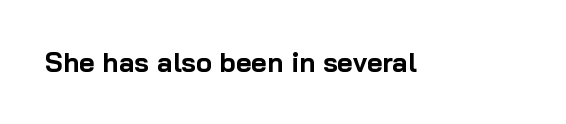
What stands out about the letter spacing? Nothing — it is the standard amount. No italicization has been applied; the sample stays upright. The gap between lines stays unmarked. Thick stems and heavy bowls — unmistakably bold.
